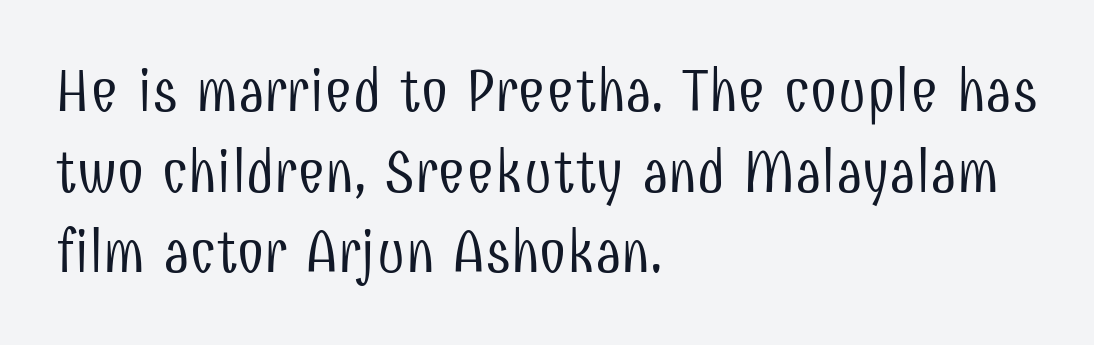
{"serif": "no", "italic": "no", "bold": "no", "weight": "light", "width": "condensed", "stroke_contrast": "low", "x_height": "medium", "monospaced": "no", "underline": "no", "align": "left", "line_spacing": "normal", "line_spacing_ratio": 1.32, "letter_spacing": "normal", "letter_spacing_em": 0.0, "glyph_px": 61}
